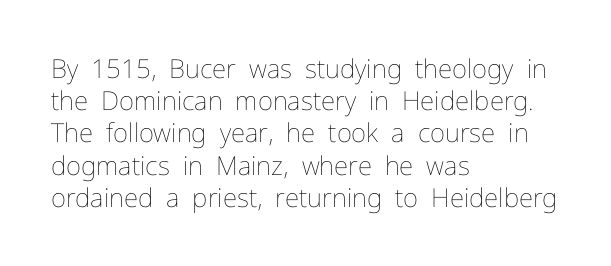
{"italic": "no", "bold": "no", "underline": "no", "align": "left", "line_spacing_ratio": 1.24, "letter_spacing": "normal", "letter_spacing_em": 0.0, "glyph_px": 26}
